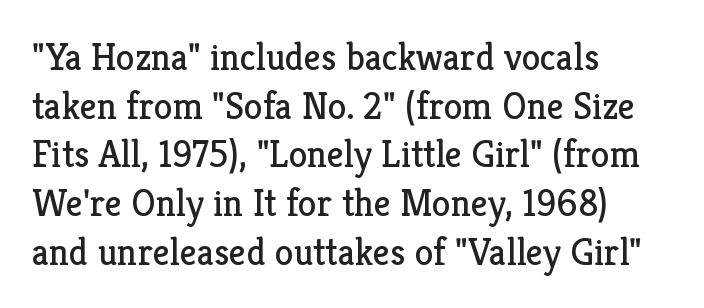
The image shows 38 px regular-weight serif type, upright; set left-aligned, normal line spacing (1.28x), normal letter spacing, not underlined; low stroke contrast and a medium x-height.
